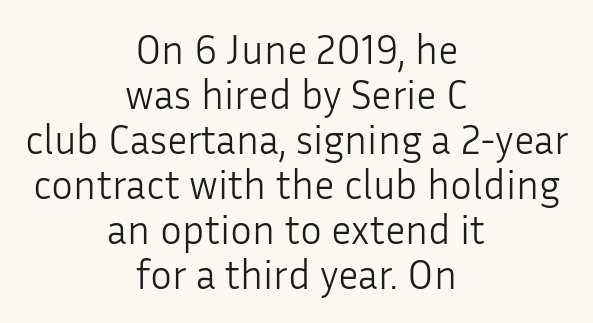
{"serif": "no", "italic": "no", "bold": "no", "weight": "light", "width": "normal", "stroke_contrast": "low", "x_height": "medium", "monospaced": "no", "underline": "no", "align": "center", "line_spacing": "tight", "line_spacing_ratio": 1.1, "letter_spacing": "normal", "letter_spacing_em": 0.0, "glyph_px": 41}
